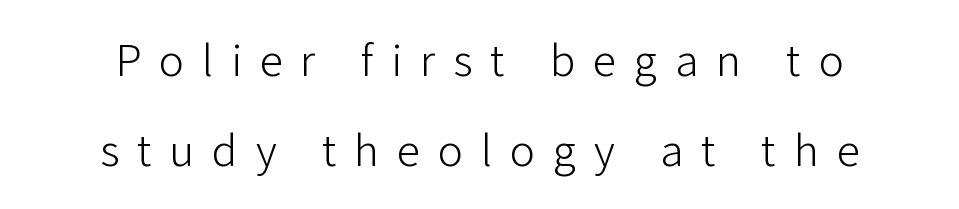
Q: Is the text bold? A: No.
Q: Is the text italic (slanted)? A: No, it is upright.
Q: Is the typeface a serif or a sans-serif typeface? A: Sans-serif.
Q: Is the text underlined? A: No.
Q: How is the paragraph aligned? A: Centered.
Q: Is the spacing between letters normal or unusually wide? A: Unusually wide.
Q: Is the spacing between lines tight, normal or loose? A: Loose.
Q: Width (condensed, normal, or wide)? A: Normal.
Q: Stroke contrast? A: Low.
Q: x-height? A: Medium.
Q: Monospaced? A: No.
